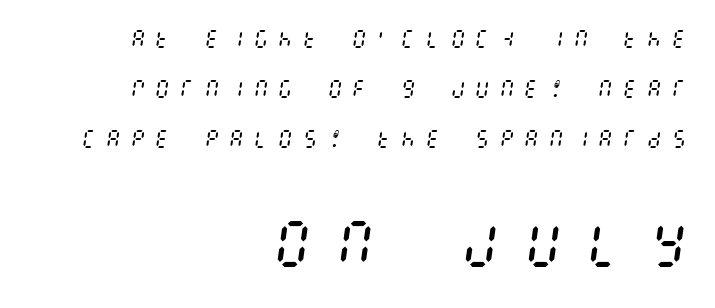
A typesetter would call this leading open, well beyond the default. Here the second block reads like a headline and the first like body copy. The zone under the glyphs is completely vacant. The rendering applies a slant to the glyphs. Someone cranked the tracking dial way up on this one.
